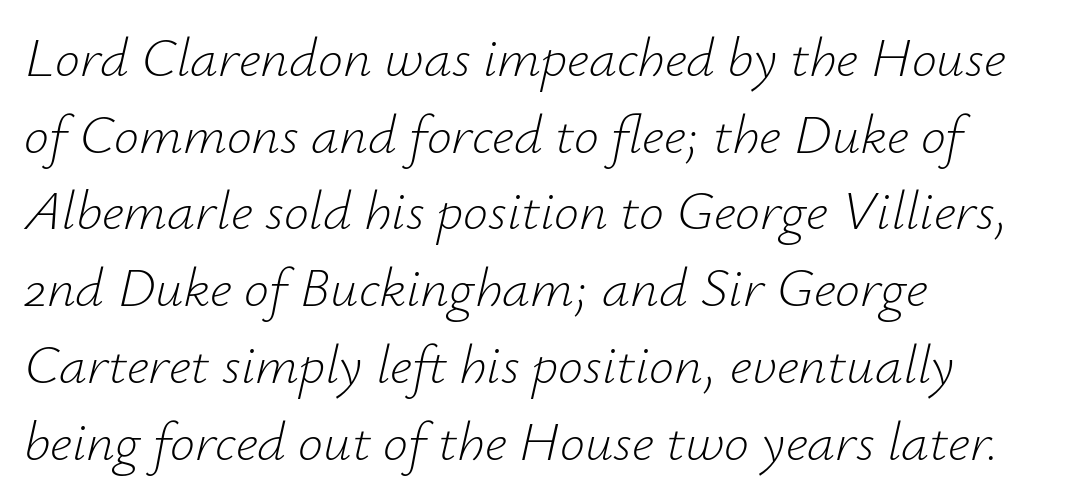
{"italic": "yes", "lean": "right", "slant_degrees": 12, "bold": "no", "weight": "light", "width": "normal", "stroke_contrast": "low", "x_height": "small", "monospaced": "no", "underline": "no", "align": "left", "line_spacing": "normal", "line_spacing_ratio": 1.37, "letter_spacing": "normal", "letter_spacing_em": 0.0, "glyph_px": 56}
